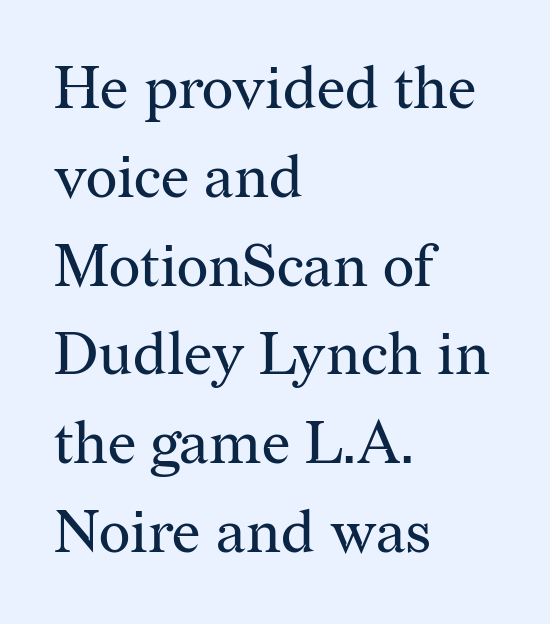
{"serif": "yes", "italic": "no", "bold": "no", "weight": "regular", "width": "normal", "stroke_contrast": "medium", "x_height": "medium", "monospaced": "no", "underline": "no", "align": "left", "line_spacing": "normal", "line_spacing_ratio": 1.48, "letter_spacing": "normal", "letter_spacing_em": 0.0, "glyph_px": 60}
